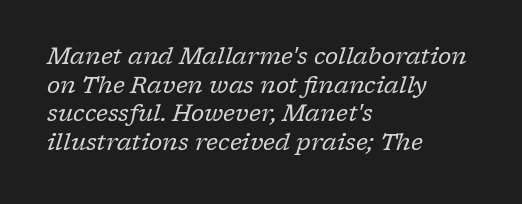
Observe the lean: these are italic letterforms. There is no visible air inserted between adjacent glyphs. Caption: face not bold, strokes unweighted. Typeset ragged right — the left edge is the straight one.
